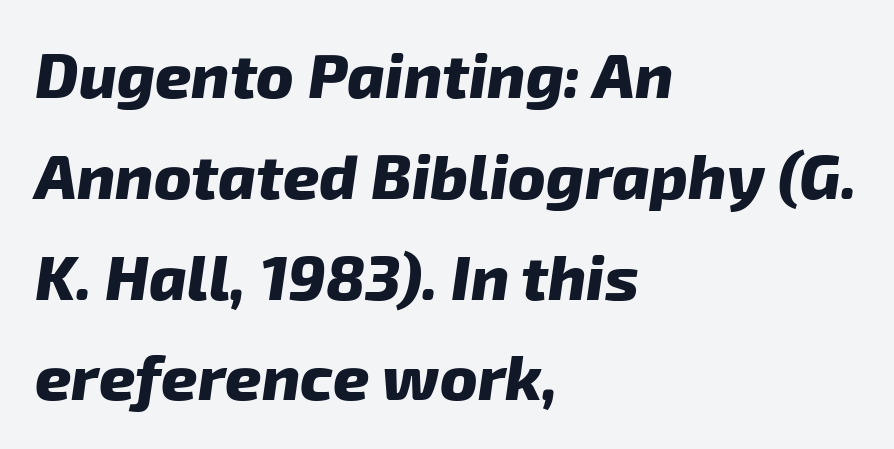
{"italic": "yes", "lean": "right", "slant_degrees": 8, "bold": "yes", "weight": "heavy", "width": "normal", "stroke_contrast": "low", "x_height": "medium", "monospaced": "no", "underline": "no", "align": "left", "line_spacing": "normal", "line_spacing_ratio": 1.6, "letter_spacing": "normal", "letter_spacing_em": 0.0, "glyph_px": 63}
